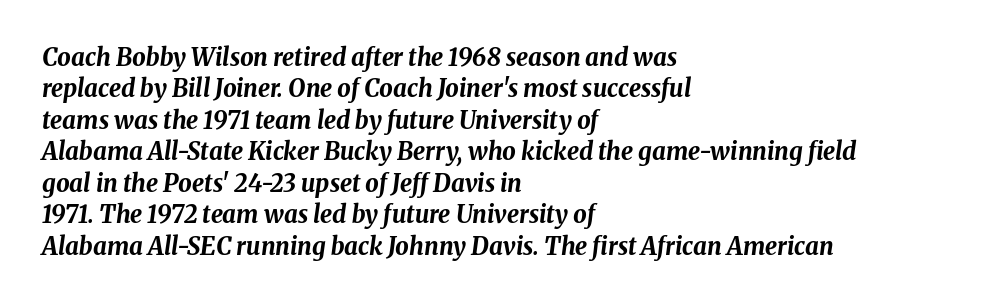
Q: Is the text bold? A: Yes.
Q: Is the text italic (slanted)? A: Yes, it leans right by about 8 degrees.
Q: Is the text underlined? A: No.
Q: How is the paragraph aligned? A: Left-aligned.
Q: Is the spacing between letters normal or unusually wide? A: Normal.
Q: Is the spacing between lines tight, normal or loose? A: Normal.
